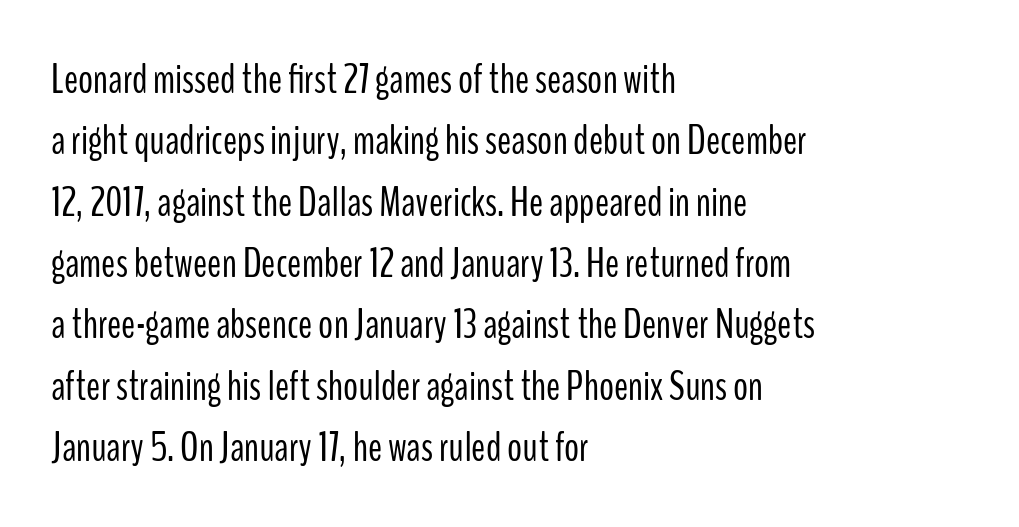
Q: Is the text bold? A: No.
Q: Is the text italic (slanted)? A: No, it is upright.
Q: Is the typeface a serif or a sans-serif typeface? A: Sans-serif.
Q: Is the text underlined? A: No.
Q: How is the paragraph aligned? A: Left-aligned.
Q: Is the spacing between letters normal or unusually wide? A: Normal.
Q: Is the spacing between lines tight, normal or loose? A: Normal.
Q: Width (condensed, normal, or wide)? A: Condensed.
Q: Stroke contrast? A: Low.
Q: x-height? A: Medium.
Q: Monospaced? A: No.
